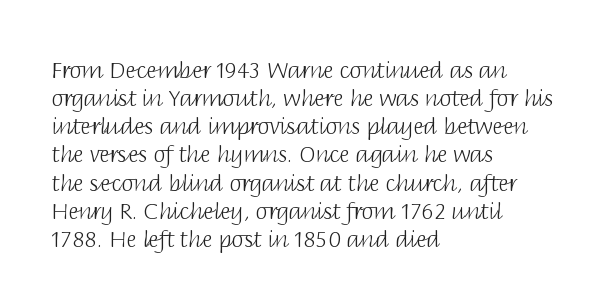
Q: Is the text bold? A: No.
Q: Is the text italic (slanted)? A: No, it is upright.
Q: Is the text underlined? A: No.
Q: How is the paragraph aligned? A: Left-aligned.
Q: Is the spacing between letters normal or unusually wide? A: Normal.
Q: Is the spacing between lines tight, normal or loose? A: Normal.
